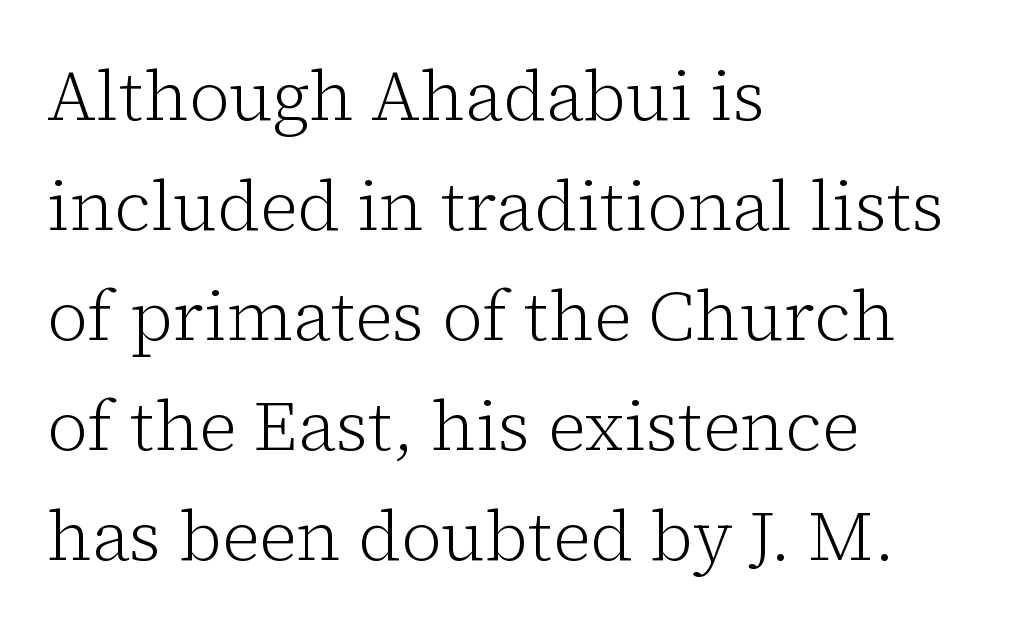
Q: Is the text bold? A: No.
Q: Is the text italic (slanted)? A: No, it is upright.
Q: Is the typeface a serif or a sans-serif typeface? A: Serif.
Q: Is the text underlined? A: No.
Q: How is the paragraph aligned? A: Left-aligned.
Q: Is the spacing between letters normal or unusually wide? A: Normal.
Q: Is the spacing between lines tight, normal or loose? A: Normal.
Q: Width (condensed, normal, or wide)? A: Normal.
Q: Stroke contrast? A: Low.
Q: x-height? A: Medium.
Q: Monospaced? A: No.
